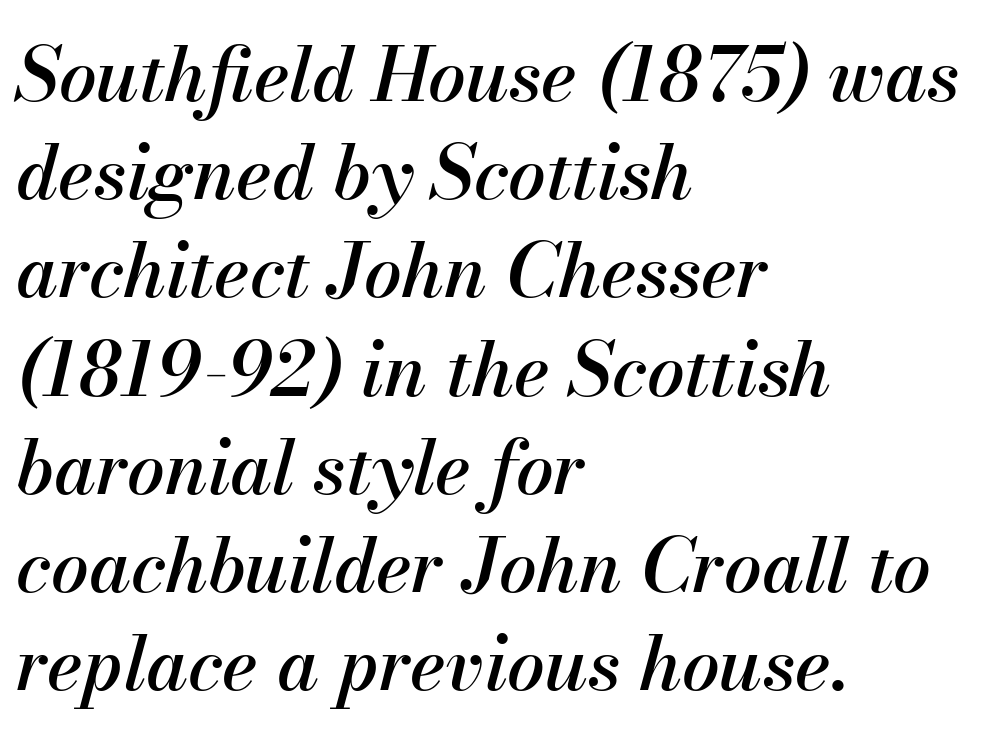
The image shows 75 px text type, italic (leaning right); set left-aligned, normal line spacing (1.31x), normal letter spacing, not underlined; medium stroke contrast and a small x-height.
